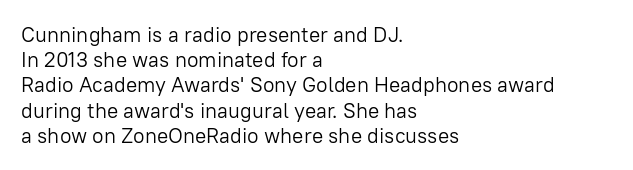
Q: Is the text bold? A: No.
Q: Is the text italic (slanted)? A: No, it is upright.
Q: Is the text underlined? A: No.
Q: How is the paragraph aligned? A: Left-aligned.
Q: Is the spacing between letters normal or unusually wide? A: Normal.
